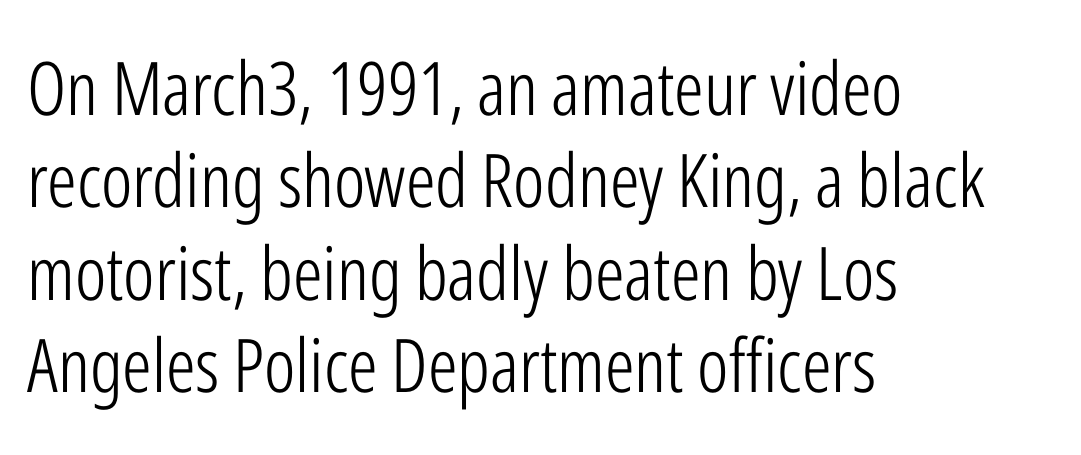
{"serif": "no", "italic": "no", "bold": "no", "weight": "light", "width": "condensed", "stroke_contrast": "low", "x_height": "medium", "monospaced": "no", "underline": "no", "align": "left", "line_spacing": "normal", "line_spacing_ratio": 1.25, "letter_spacing": "normal", "letter_spacing_em": 0.0, "glyph_px": 74}
